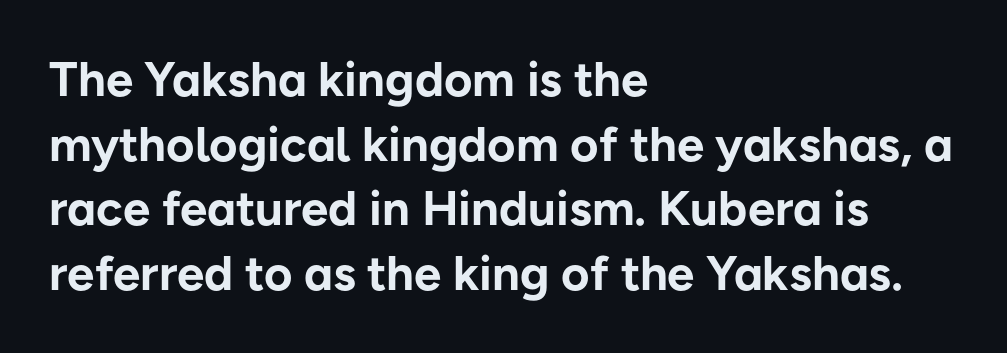
Italic? Not at all — the glyphs are vertical. Words appear dense and cohesive because spacing is normal. Check under the words: just untouched page. Each letter keeps its own natural width here, so spacing adapts to shape.
